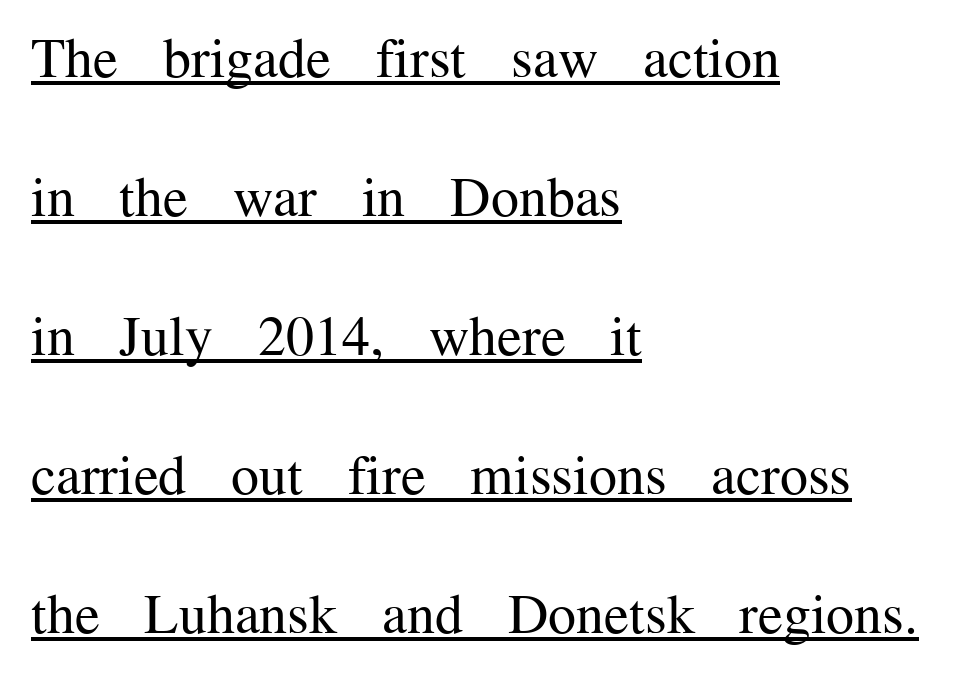
The type sits square on the baseline with zero lean. You could not count columns in this text — the font is proportionally spaced. Each new line begins a long way beneath the previous one. Honestly, the letter spacing is just normal — you wouldn't notice it.
